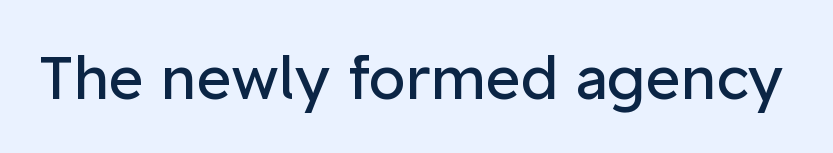
Q: Is the text bold? A: No.
Q: Is the text italic (slanted)? A: No, it is upright.
Q: Is the typeface a serif or a sans-serif typeface? A: Sans-serif.
Q: Is the text underlined? A: No.
Q: Is the spacing between letters normal or unusually wide? A: Normal.
Q: Width (condensed, normal, or wide)? A: Normal.
Q: Stroke contrast? A: Low.
Q: x-height? A: Medium.
Q: Monospaced? A: No.
